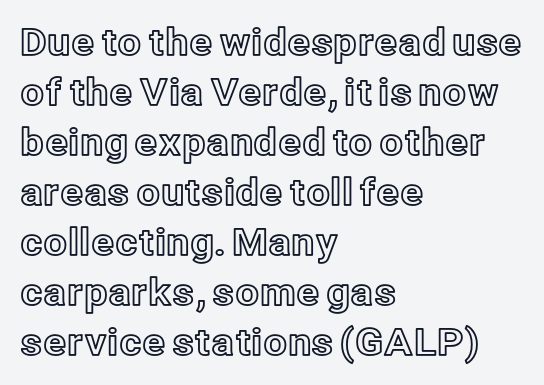
The image shows 37 px text type, upright; set left-aligned, normal line spacing (1.35x), normal letter spacing, not underlined; a medium x-height.
